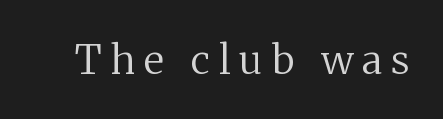
You could only call the tracking loose — the letters float apart. Note the varied advance widths — an 'i' is clearly narrower than an 'm'. Just letters on the line, the space beneath them empty. Each letter's strokes conclude with small projecting serifs. No italicization has been applied; the sample stays upright.
